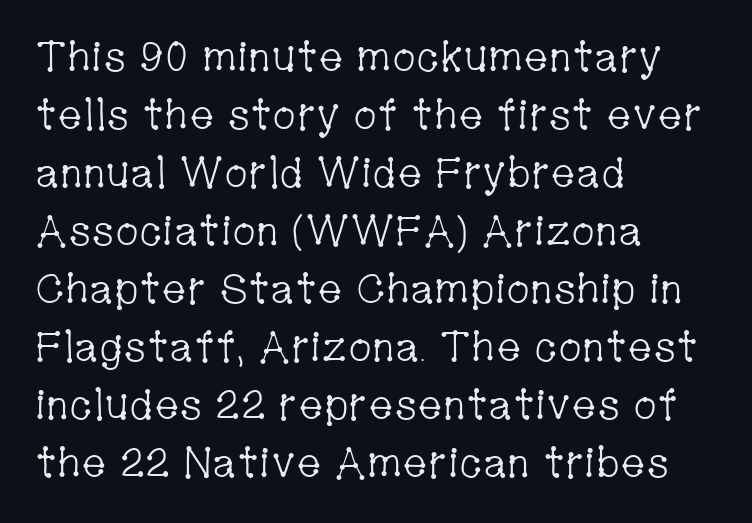
Spacing between characters is what you'd get straight out of the box. A typesetter would call this proportional, since set widths differ per character. This rendering features lettering with no underline. Notice how the passage keeps a crisp vertical edge on the left only.
